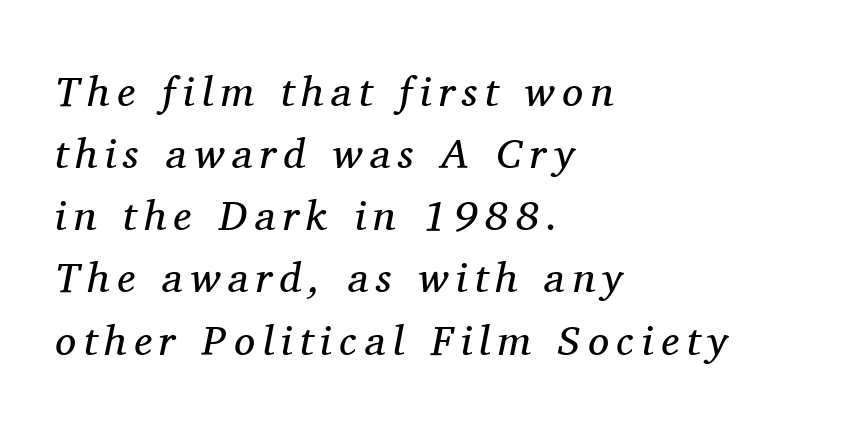
The image shows 42 px regular-weight serif type, italic (leaning right); set left-aligned, normal line spacing (1.48x), not underlined; medium stroke contrast and a medium x-height.
